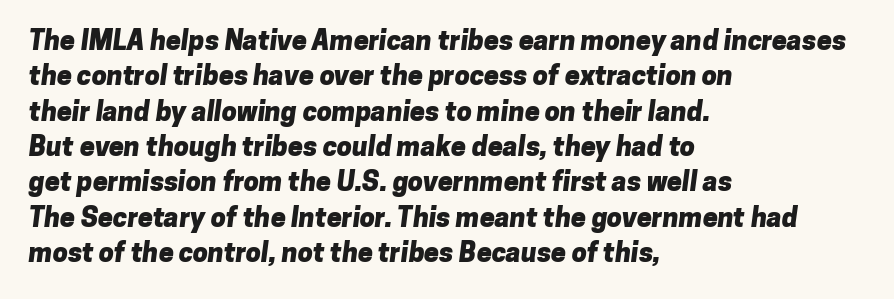
Q: Is the text bold? A: Yes.
Q: Is the text underlined? A: No.
Q: How is the paragraph aligned? A: Left-aligned.
Q: Is the spacing between letters normal or unusually wide? A: Normal.
Q: Is the spacing between lines tight, normal or loose? A: Normal.
